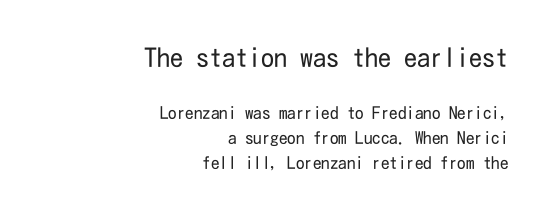
The image shows 26 px text type, upright; set right-aligned, normal line spacing (1.49x), normal letter spacing, not underlined; the first (top) block is 1.53x larger.
